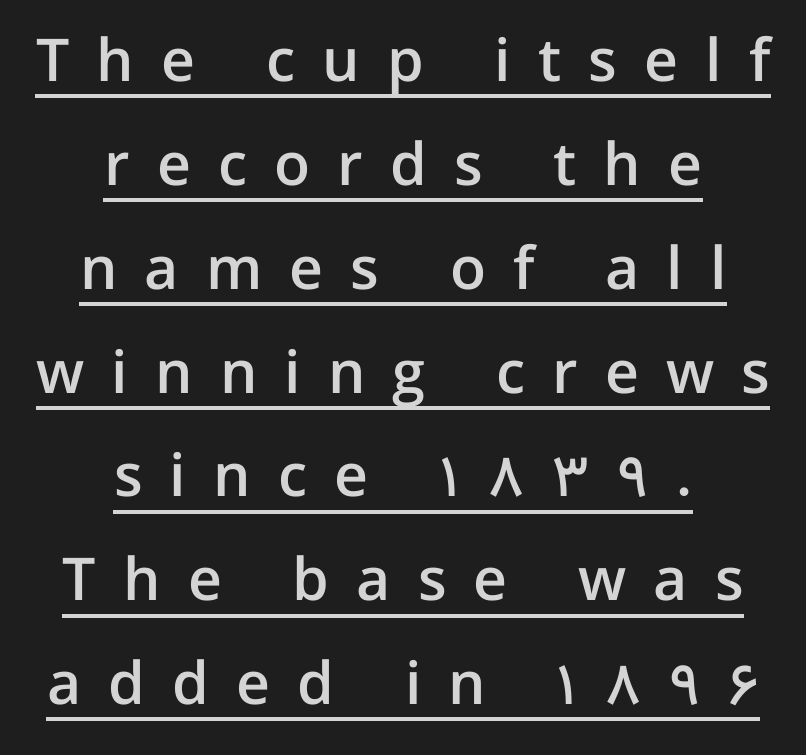
Unlike italic type, these characters show no tilt at all. Beneath each row of characters lies a ruled line. Note the varied advance widths — an 'i' is clearly narrower than an 'm'. Stroke terminals: plain, sans-serif. Each line is balanced around a shared central axis.
